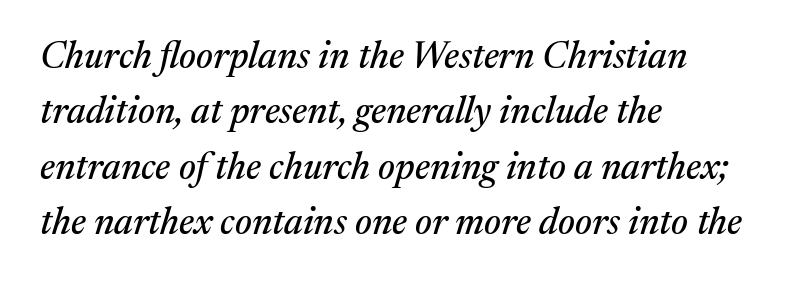
Q: Is the text italic (slanted)? A: Yes, it leans right by about 17 degrees.
Q: Is the typeface a serif or a sans-serif typeface? A: Serif.
Q: Is the text underlined? A: No.
Q: How is the paragraph aligned? A: Left-aligned.
Q: Is the spacing between letters normal or unusually wide? A: Normal.
Q: Is the spacing between lines tight, normal or loose? A: Normal.
Q: Width (condensed, normal, or wide)? A: Normal.
Q: Stroke contrast? A: Medium.
Q: x-height? A: Medium.
Q: Monospaced? A: No.
